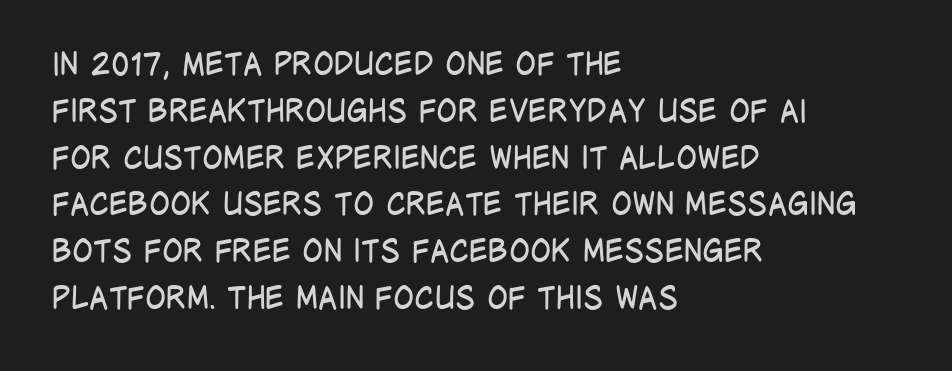
{"serif": "no", "italic": "no", "bold": "no", "weight": "regular", "width": "condensed", "stroke_contrast": "low", "x_height": "large", "monospaced": "no", "underline": "no", "align": "left", "line_spacing": "normal", "line_spacing_ratio": 1.51, "letter_spacing": "normal", "letter_spacing_em": 0.0, "glyph_px": 31}
